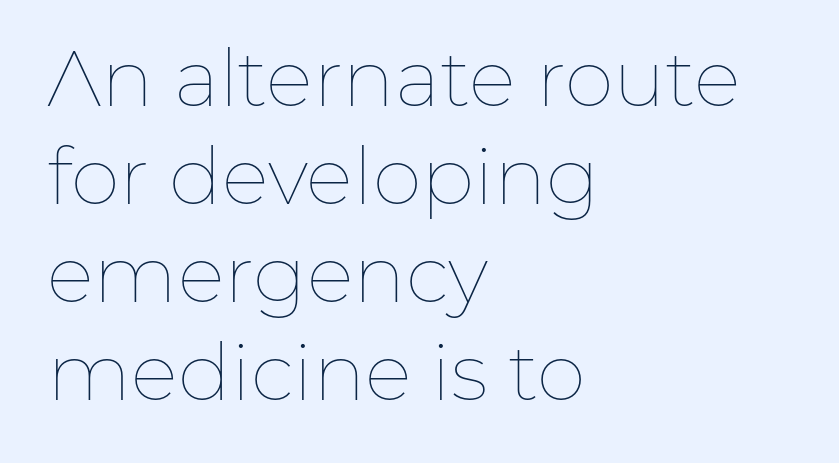
A typesetter would call this zero additional tracking. When letters stand straight like this, we call the style roman or upright. Line starts are locked; line ends wander. You could not count columns in this text — the font is proportionally spaced.
